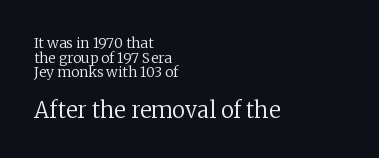
The image shows 22 px text type, upright; set left-aligned, tight line spacing (1.05x), normal letter spacing, not underlined; the second (bottom) block is 1.57x larger.
